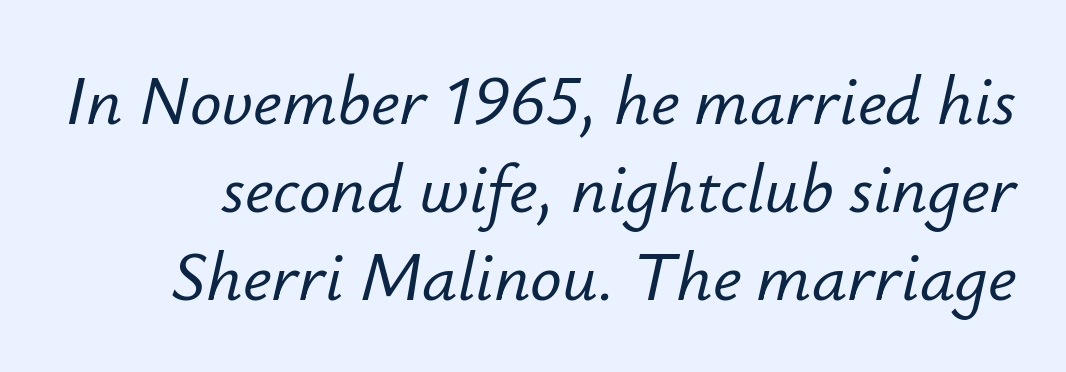
{"italic": "yes", "lean": "right", "slant_degrees": 12, "width": "normal", "stroke_contrast": "low", "x_height": "small", "monospaced": "no", "underline": "no", "line_spacing": "normal", "line_spacing_ratio": 1.26, "letter_spacing": "normal", "letter_spacing_em": 0.0, "glyph_px": 70}
